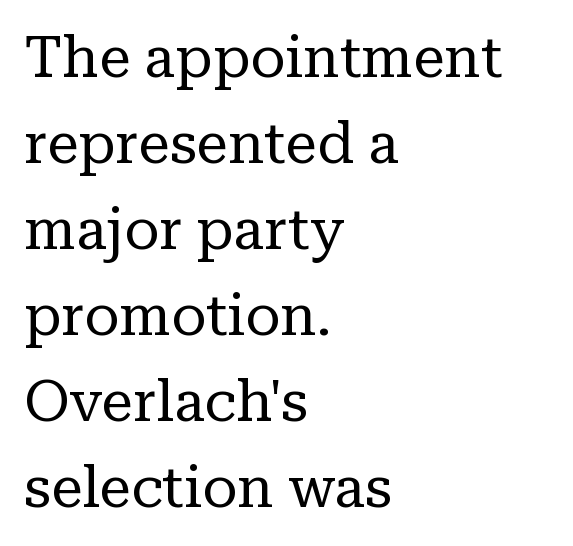
The image shows 57 px regular-weight serif type, upright; set left-aligned, normal line spacing (1.51x), normal letter spacing, not underlined; low stroke contrast and a medium x-height.
